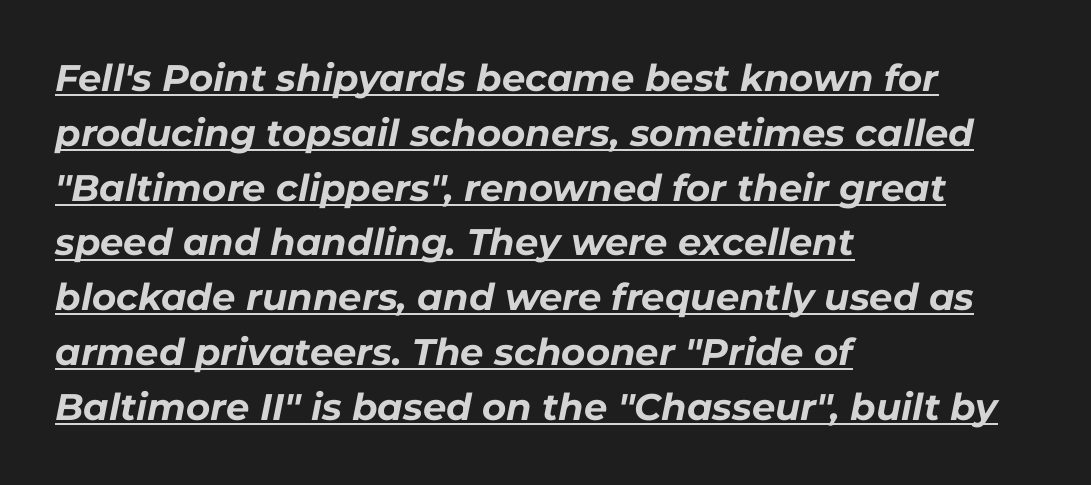
{"italic": "yes", "lean": "right", "slant_degrees": 11, "bold": "yes", "weight": "bold", "width": "normal", "stroke_contrast": "low", "x_height": "medium", "monospaced": "no", "underline": "yes", "align": "left", "line_spacing": "normal", "line_spacing_ratio": 1.48, "letter_spacing": "normal", "letter_spacing_em": 0.0, "glyph_px": 37}
